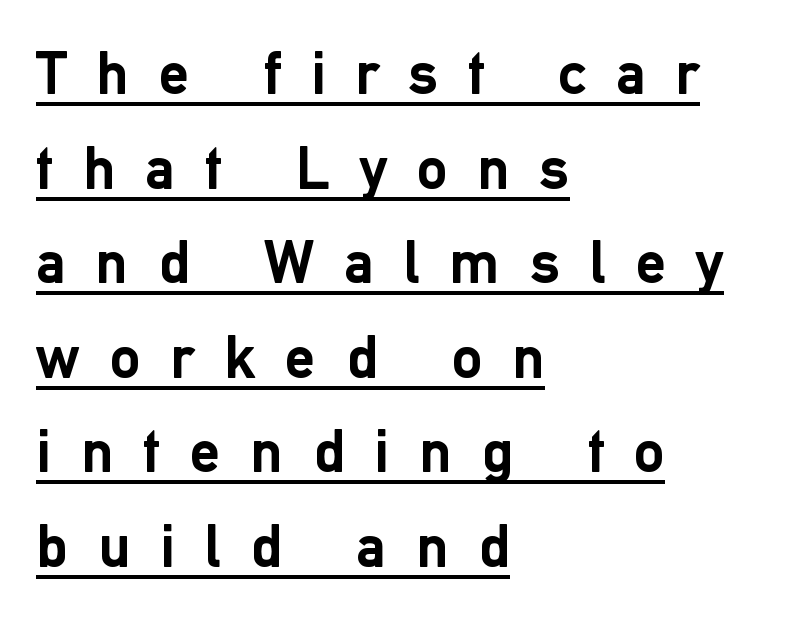
{"serif": "no", "italic": "no", "bold": "yes", "weight": "semibold", "width": "normal", "stroke_contrast": "low", "x_height": "medium", "monospaced": "no", "underline": "yes", "align": "left", "line_spacing": "normal", "line_spacing_ratio": 1.55, "letter_spacing": "wide", "letter_spacing_em": 0.49, "glyph_px": 61}
